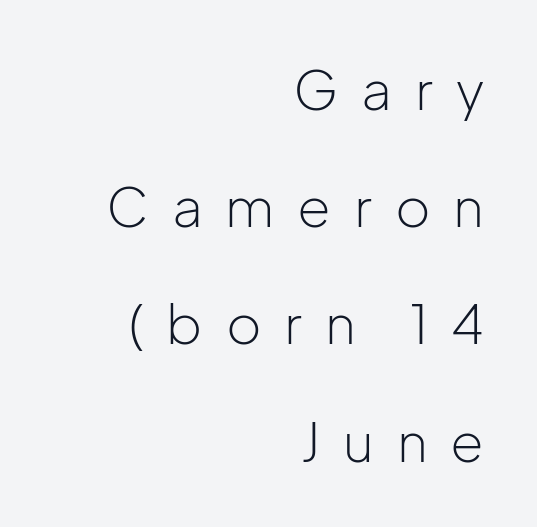
The letterforms stand isolated, each surrounded by extra space. Weight: not bold — regular or lighter. One glance says open: line gaps are wider than usual. Posture: vertical. Grotesque or geometric, the face here clearly has no serifs. This sample is right-justified, so line beginnings fall wherever the words allow.
